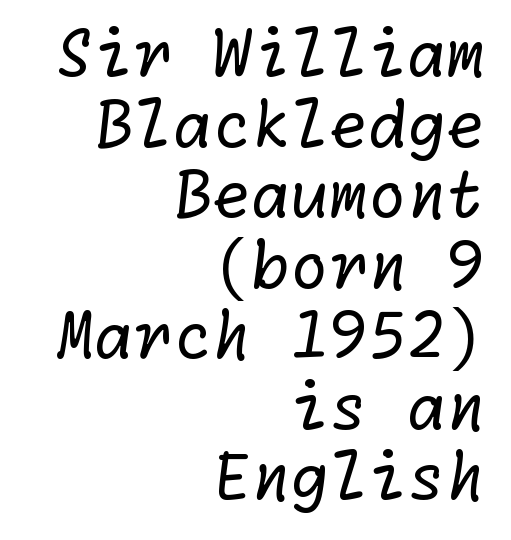
Q: Is the text bold? A: No.
Q: Is the typeface a serif or a sans-serif typeface? A: Sans-serif.
Q: Is the text underlined? A: No.
Q: How is the paragraph aligned? A: Right-aligned.
Q: Is the spacing between letters normal or unusually wide? A: Normal.
Q: Is the spacing between lines tight, normal or loose? A: Tight.
Q: Width (condensed, normal, or wide)? A: Normal.
Q: Stroke contrast? A: Low.
Q: x-height? A: Medium.
